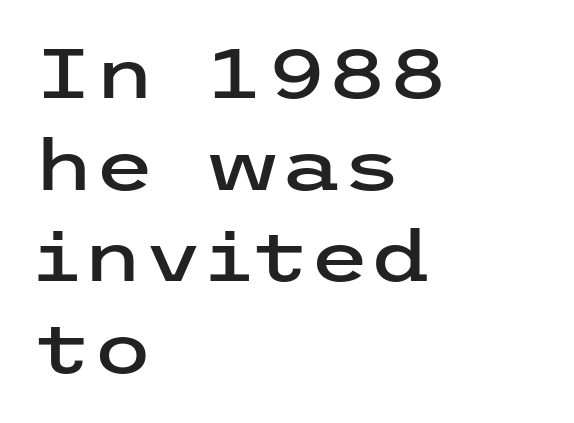
The image shows 70 px wide sans-serif type, upright; set left-aligned, normal line spacing (1.31x), normal letter spacing, not underlined; low stroke contrast and a medium x-height.
